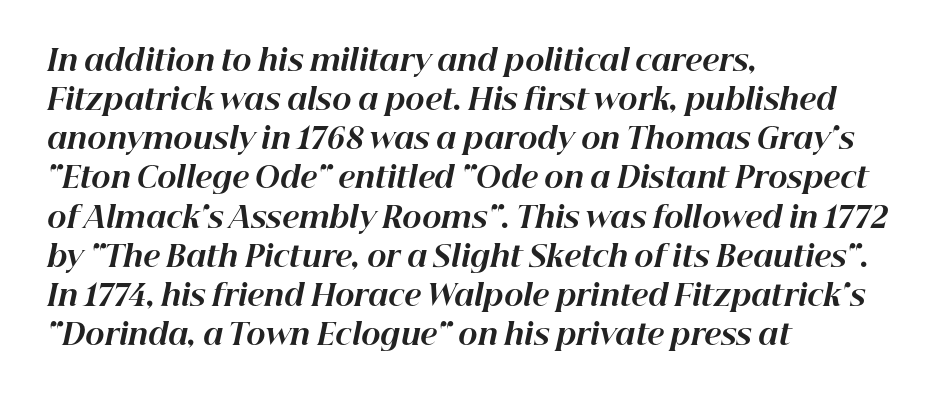
Is the letter spacing exaggerated? No — it looks like the ordinary default. There's an unmistakable incline to the writing here. Varying glyph widths throughout — classic text-font behaviour. The designer left line spacing at the default. The passage is arranged the way most books set body copy — flush left.
